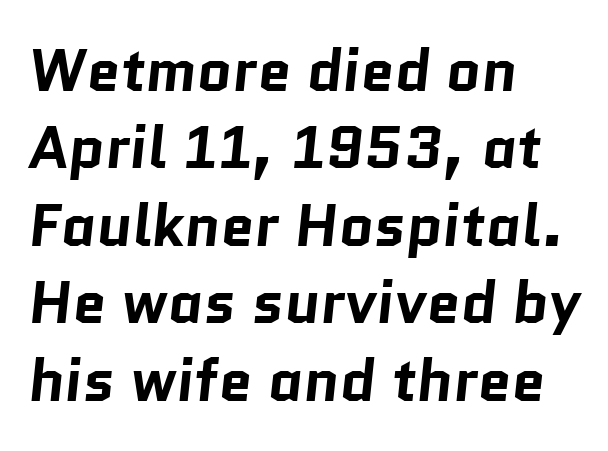
Observe the ordinary spacing: letters are neighbours, not strangers. Vertically, the passage feels balanced, rows spaced as you'd expect. Proportional: the letters do not fall into vertical columns. This sample is left-justified, so line endings fall wherever the words run out. Nobody drew a line under any word here. Are there feet on the stems? There aren't — it's a sans.
